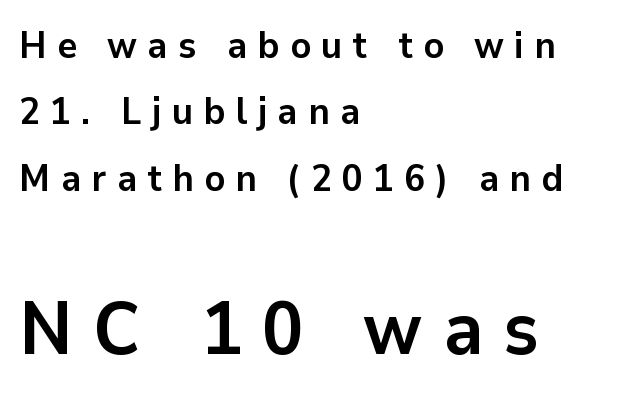
Q: Is the text bold? A: Yes.
Q: Is the text italic (slanted)? A: No, it is upright.
Q: Is the typeface a serif or a sans-serif typeface? A: Sans-serif.
Q: Is the text underlined? A: No.
Q: How is the paragraph aligned? A: Left-aligned.
Q: Is the spacing between letters normal or unusually wide? A: Unusually wide.
Q: Which block of text is set in a larger size, the first (top) or the second (bottom)? A: The second (bottom) one.
Q: Width (condensed, normal, or wide)? A: Normal.
Q: Stroke contrast? A: Low.
Q: x-height? A: Medium.
Q: Monospaced? A: No.
